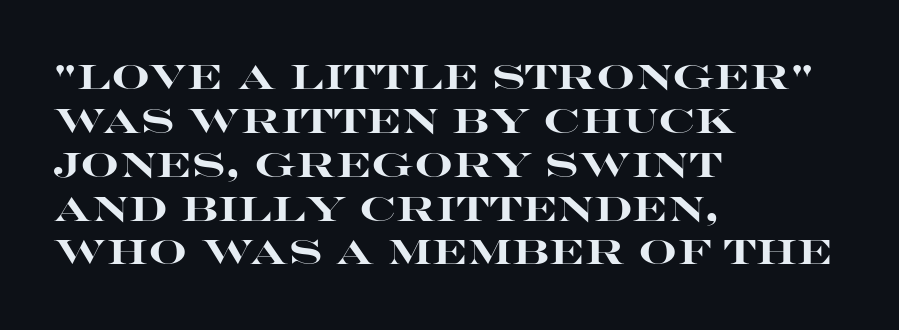
The image shows 34 px heavy, wide type, upright; set left-aligned, normal line spacing (1.29x), normal letter spacing, not underlined; high stroke contrast and a large x-height.
